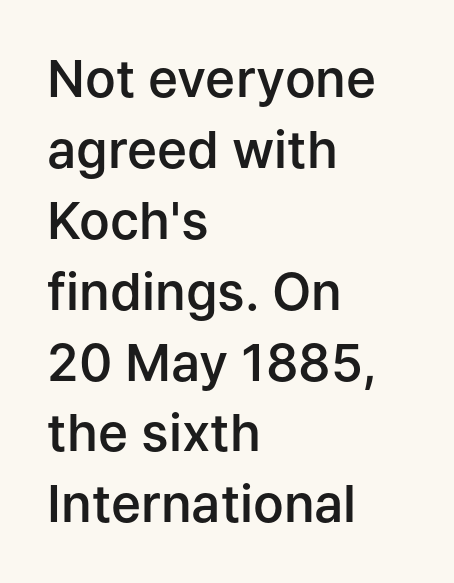
{"serif": "no", "italic": "no", "bold": "semi", "weight": "semibold", "width": "normal", "stroke_contrast": "low", "x_height": "medium", "monospaced": "no", "underline": "no", "align": "left", "line_spacing": "normal", "line_spacing_ratio": 1.39, "letter_spacing": "normal", "letter_spacing_em": 0.0, "glyph_px": 51}
